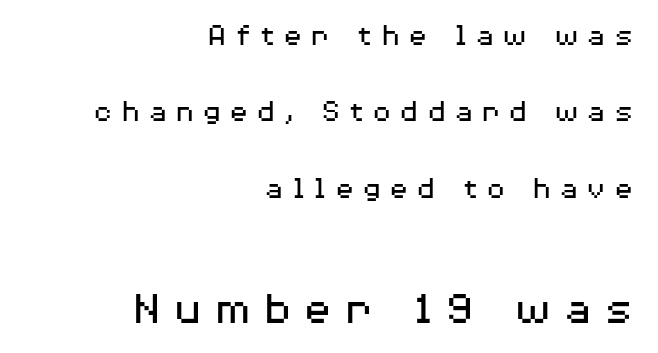
{"serif": "no", "italic": "no", "bold": "no", "weight": "regular", "width": "wide", "stroke_contrast": "medium", "x_height": "medium", "monospaced": "no", "underline": "no", "align": "right", "line_spacing": "loose", "line_spacing_ratio": 2.39, "letter_spacing": "wide", "letter_spacing_em": 0.24, "larger_block": "second", "size_ratio": 1.5, "glyph_px": 48}
